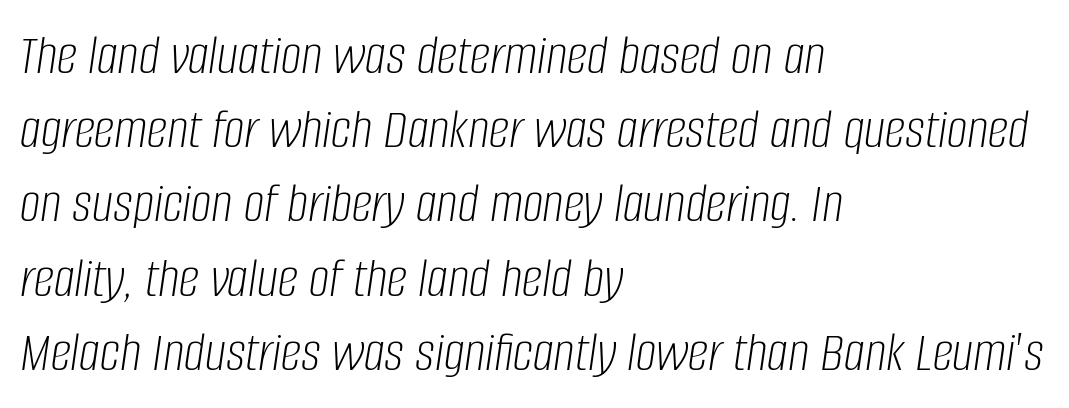
The image shows 58 px light, condensed type, italic (leaning right); set left-aligned, normal line spacing (1.28x), normal letter spacing, not underlined; low stroke contrast and a large x-height.
